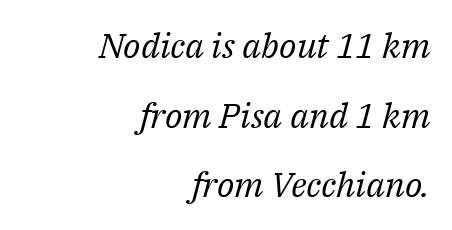
Each stroke keeps to a modest, everyday thickness or less. Leading: increased. Notice how the passage keeps a crisp vertical edge on the right only. There is no visible air inserted between adjacent glyphs. Would a proofreader flag this as italicized? Yes. No word sits above an underline.
